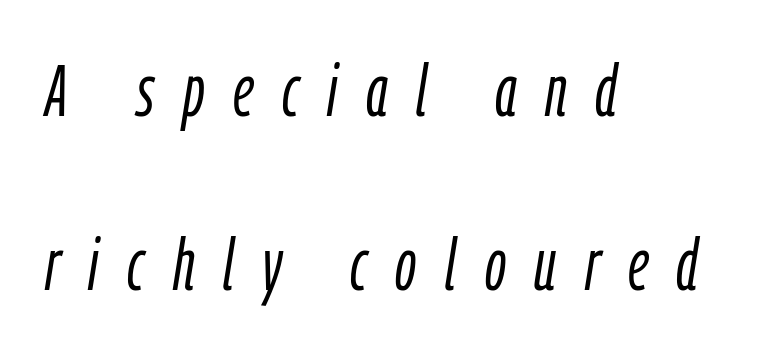
Q: Is the text bold? A: No.
Q: Is the text italic (slanted)? A: Yes, it leans right by about 9 degrees.
Q: Is the text underlined? A: No.
Q: How is the paragraph aligned? A: Left-aligned.
Q: Is the spacing between letters normal or unusually wide? A: Unusually wide.
Q: Is the spacing between lines tight, normal or loose? A: Loose.
Q: Width (condensed, normal, or wide)? A: Condensed.
Q: Stroke contrast? A: Low.
Q: x-height? A: Medium.
Q: Monospaced? A: No.
